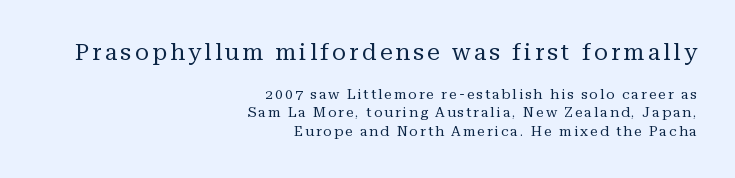
Q: Is the text bold? A: No.
Q: Is the text italic (slanted)? A: No, it is upright.
Q: Is the text underlined? A: No.
Q: How is the paragraph aligned? A: Right-aligned.
Q: Is the spacing between lines tight, normal or loose? A: Normal.
Q: Which block of text is set in a larger size, the first (top) or the second (bottom)? A: The first (top) one.
